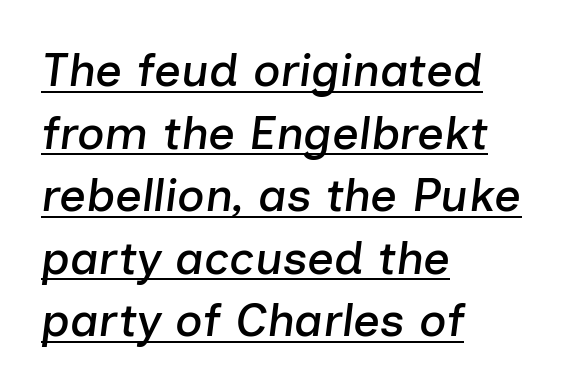
Q: Is the text italic (slanted)? A: Yes, it leans right by about 7 degrees.
Q: Is the text underlined? A: Yes.
Q: How is the paragraph aligned? A: Left-aligned.
Q: Is the spacing between letters normal or unusually wide? A: Normal.
Q: Is the spacing between lines tight, normal or loose? A: Normal.
Q: Width (condensed, normal, or wide)? A: Normal.
Q: Stroke contrast? A: Low.
Q: x-height? A: Medium.
Q: Monospaced? A: No.
